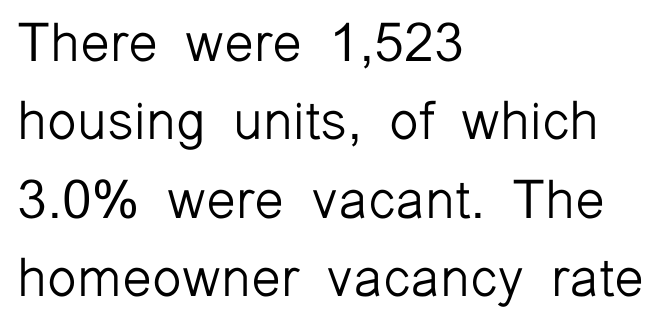
The image shows 54 px light sans-serif type, upright; set left-aligned, normal line spacing (1.45x), normal letter spacing, not underlined; low stroke contrast and a medium x-height.
